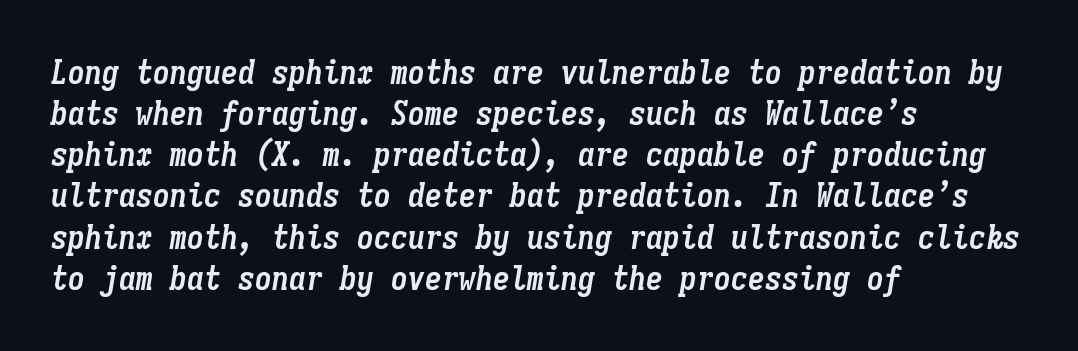
Q: Is the text bold? A: Yes.
Q: Is the text italic (slanted)? A: Yes, it leans right by about 9 degrees.
Q: Is the text underlined? A: No.
Q: How is the paragraph aligned? A: Left-aligned.
Q: Is the spacing between letters normal or unusually wide? A: Normal.
Q: Width (condensed, normal, or wide)? A: Condensed.
Q: Stroke contrast? A: Low.
Q: x-height? A: Medium.
Q: Monospaced? A: Yes.
